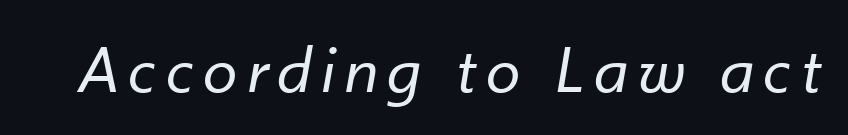
{"italic": "yes", "lean": "right", "slant_degrees": 10, "bold": "no", "weight": "regular", "width": "normal", "stroke_contrast": "low", "x_height": "small", "monospaced": "no", "underline": "no", "glyph_px": 69}
